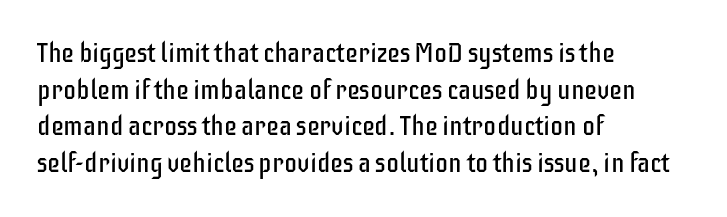
Q: Is the text bold? A: No.
Q: Is the text italic (slanted)? A: No, it is upright.
Q: Is the text underlined? A: No.
Q: How is the paragraph aligned? A: Left-aligned.
Q: Is the spacing between letters normal or unusually wide? A: Normal.
Q: Is the spacing between lines tight, normal or loose? A: Normal.
